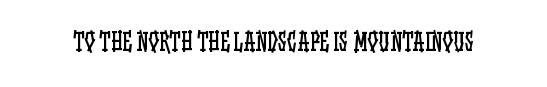
The image shows 24 px text type, upright; set normal letter spacing, not underlined.
